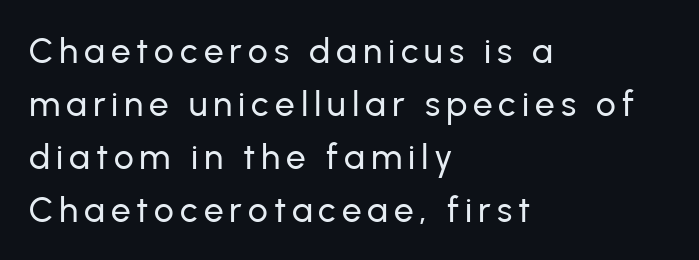
{"serif": "no", "italic": "no", "width": "normal", "stroke_contrast": "low", "x_height": "medium", "monospaced": "no", "underline": "no", "align": "left", "line_spacing": "normal", "line_spacing_ratio": 1.51, "glyph_px": 35}
